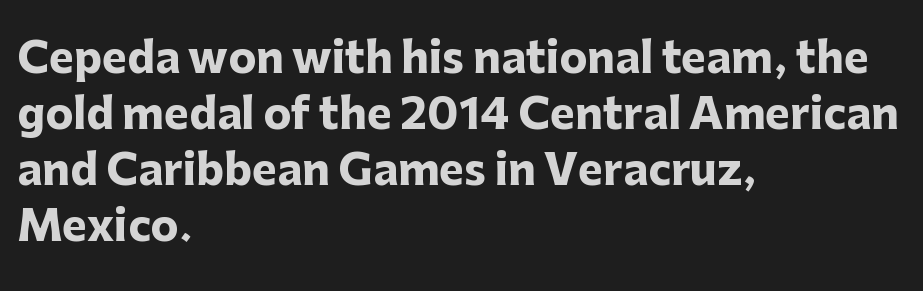
{"serif": "no", "italic": "no", "bold": "yes", "weight": "heavy", "width": "normal", "stroke_contrast": "low", "x_height": "medium", "monospaced": "no", "underline": "no", "align": "left", "line_spacing": "normal", "line_spacing_ratio": 1.33, "letter_spacing": "normal", "letter_spacing_em": 0.0, "glyph_px": 42}
